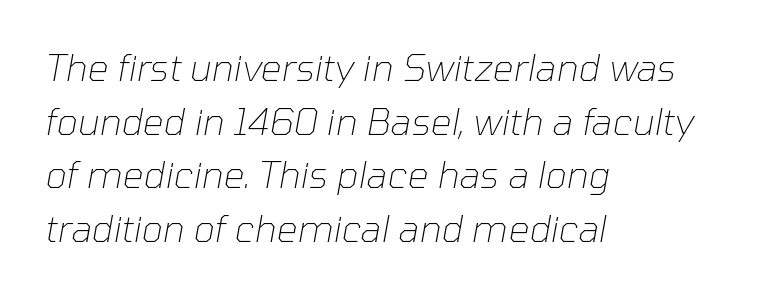
{"italic": "yes", "lean": "right", "slant_degrees": 10, "bold": "no", "weight": "thin", "width": "normal", "stroke_contrast": "low", "x_height": "medium", "monospaced": "no", "underline": "no", "align": "left", "line_spacing": "normal", "line_spacing_ratio": 1.45, "letter_spacing": "normal", "letter_spacing_em": 0.0, "glyph_px": 37}
